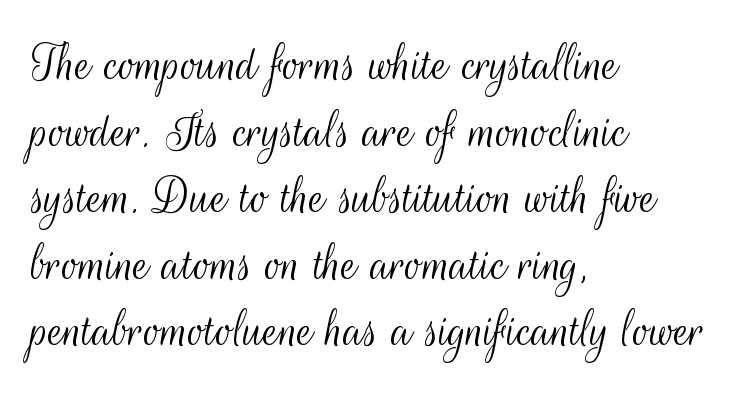
{"serif": "no", "bold": "no", "weight": "light", "width": "condensed", "stroke_contrast": "medium", "x_height": "small", "monospaced": "no", "underline": "no", "align": "left", "line_spacing_ratio": 1.21, "letter_spacing": "normal", "letter_spacing_em": 0.0, "glyph_px": 55}
